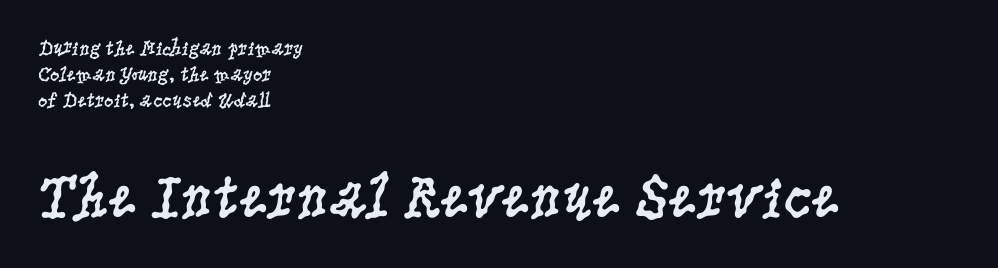
The image shows 63 px regular-weight, condensed serif type; set left-aligned, line spacing 1.23x, normal letter spacing, not underlined; the second (bottom) block is 3.0x larger; low stroke contrast and a large x-height.
